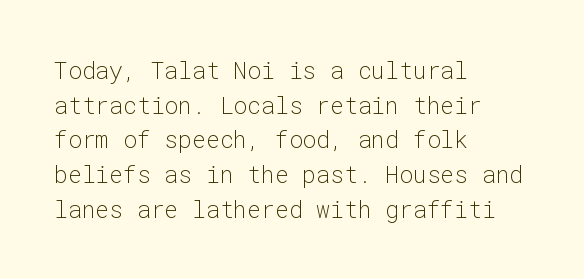
The image shows 23 px text type, upright; set left-aligned, normal line spacing (1.51x), normal letter spacing, not underlined.
